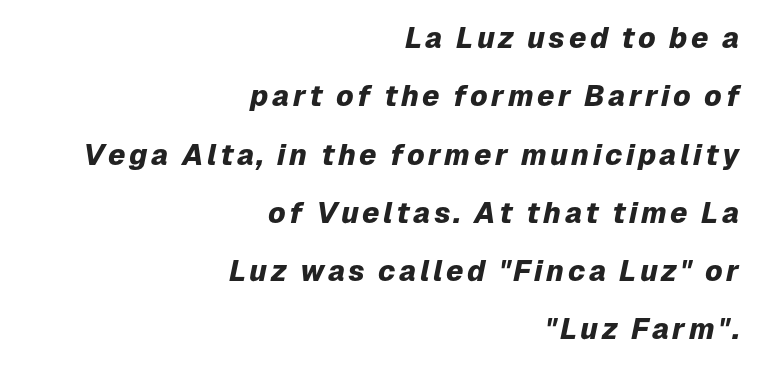
The image shows 29 px heavy type, italic (leaning right); set right-aligned, loose line spacing (2.01x), not underlined; low stroke contrast and a medium x-height.
